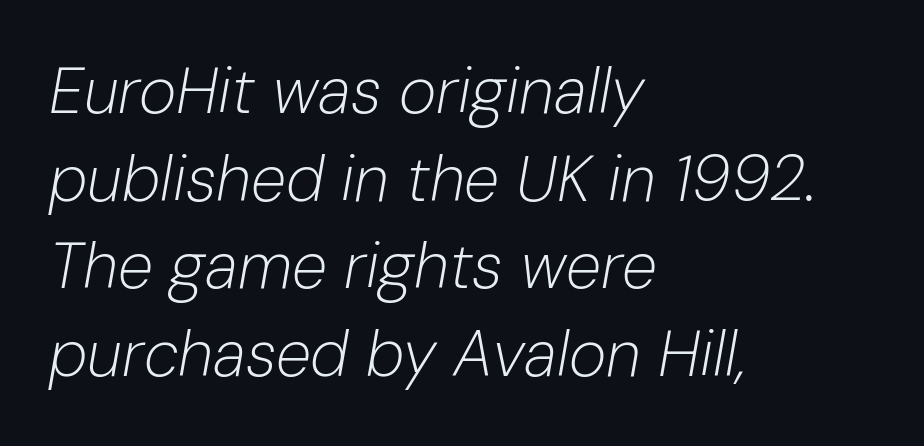
The image shows 64 px light type, italic (leaning right); set left-aligned, normal line spacing (1.37x), normal letter spacing, not underlined; low stroke contrast and a medium x-height.
